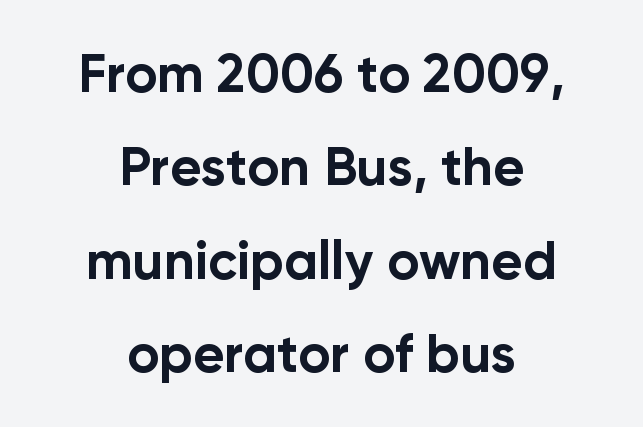
Q: Is the text bold? A: Yes.
Q: Is the text italic (slanted)? A: No, it is upright.
Q: Is the typeface a serif or a sans-serif typeface? A: Sans-serif.
Q: Is the text underlined? A: No.
Q: How is the paragraph aligned? A: Centered.
Q: Is the spacing between letters normal or unusually wide? A: Normal.
Q: Width (condensed, normal, or wide)? A: Normal.
Q: Stroke contrast? A: Low.
Q: x-height? A: Medium.
Q: Monospaced? A: No.
